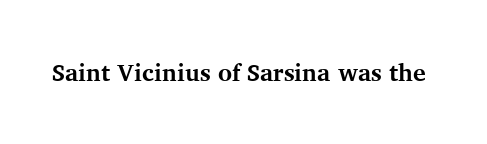
The image shows 24 px bold type, upright; set normal letter spacing, not underlined.
